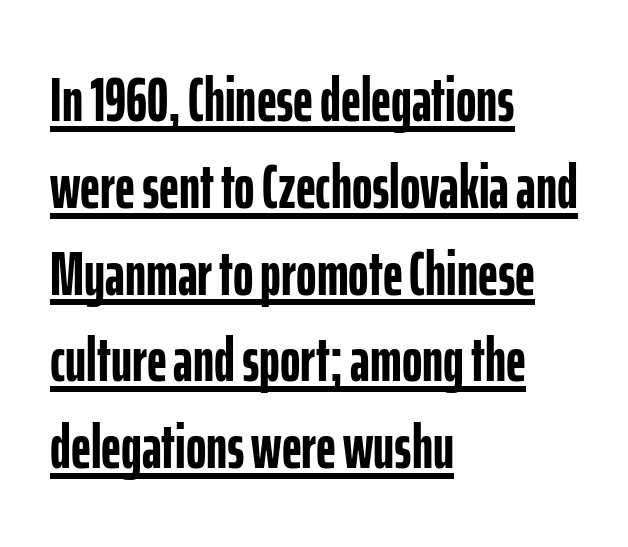
{"serif": "no", "italic": "no", "bold": "yes", "weight": "semibold", "width": "condensed", "stroke_contrast": "low", "x_height": "medium", "monospaced": "no", "underline": "yes", "align": "left", "line_spacing": "normal", "line_spacing_ratio": 1.4, "letter_spacing": "normal", "letter_spacing_em": 0.0, "glyph_px": 62}
